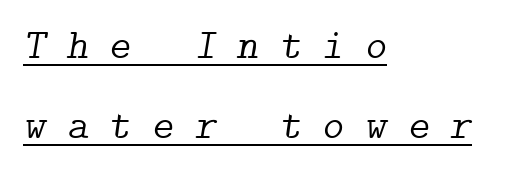
{"serif": "yes", "italic": "yes", "lean": "right", "slant_degrees": 9, "bold": "no", "weight": "light", "width": "normal", "stroke_contrast": "low", "x_height": "medium", "underline": "yes", "align": "left", "line_spacing": "loose", "line_spacing_ratio": 1.91, "letter_spacing": "wide", "letter_spacing_em": 0.49, "glyph_px": 42}
